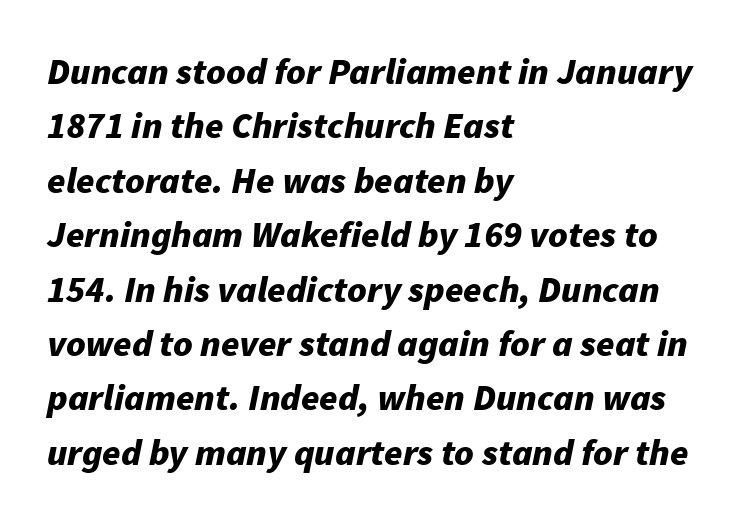
Weight check: bold — yes, fully. Leading: standard. The rag falls on the right side of this text block. The passage shown is not underscored anywhere. Every character sits at an angle, as italics do.
